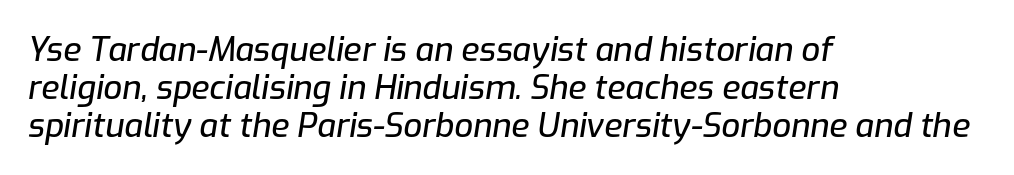
These lines keep a tight, regular rhythm from letter to letter. Spacing verdict: proportional, widths tailored to each character. Very little white space separates one row of letters from the next. Decoration check: the copy has no underline. The paragraph has a hard left edge and a soft right edge. The rendering applies a slant to the glyphs.
